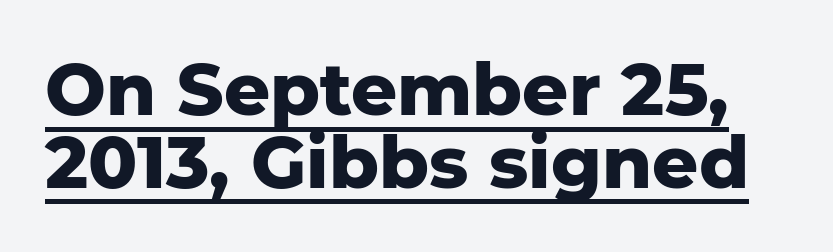
The image shows 72 px heavy sans-serif type, upright; set tight line spacing (1.01x), normal letter spacing, underlined; low stroke contrast and a medium x-height.
